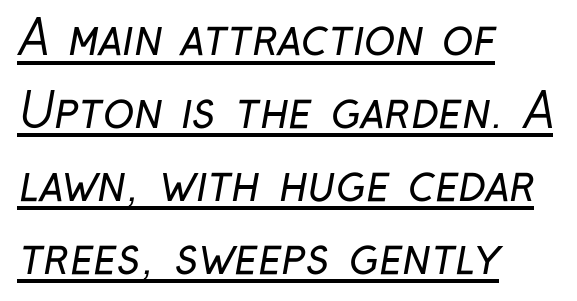
Notice how a bar underscores the lettering throughout. One-word summary of the alignment: left. The designer went with a sans here, leaving each stem footless. The typeface has the unassuming heft of standard copy or less. A typesetter would call this proportional, since set widths differ per character.
